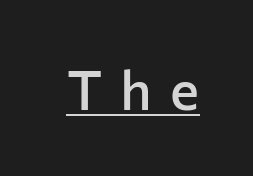
Q: Is the text bold? A: Semi-bold.
Q: Is the text italic (slanted)? A: No, it is upright.
Q: Is the typeface a serif or a sans-serif typeface? A: Sans-serif.
Q: Is the text underlined? A: Yes.
Q: Is the spacing between letters normal or unusually wide? A: Unusually wide.
Q: Width (condensed, normal, or wide)? A: Normal.
Q: Stroke contrast? A: Low.
Q: x-height? A: Medium.
Q: Monospaced? A: No.
